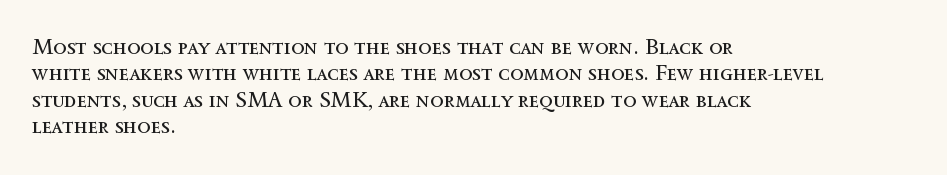
The image shows 22 px text type, upright; set left-aligned, line spacing 1.2x, normal letter spacing, not underlined.
